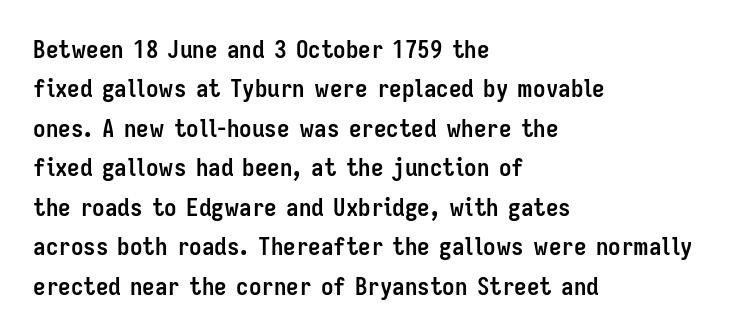
The image shows 25 px bold type, upright; set left-aligned, normal line spacing (1.58x), normal letter spacing, not underlined.
